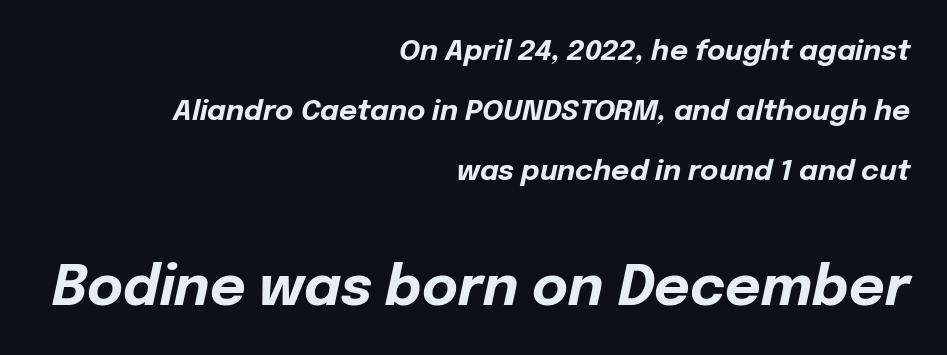
Q: Is the text bold? A: Yes.
Q: Is the text italic (slanted)? A: Yes, it leans right by about 12 degrees.
Q: Is the text underlined? A: No.
Q: How is the paragraph aligned? A: Right-aligned.
Q: Is the spacing between letters normal or unusually wide? A: Normal.
Q: Is the spacing between lines tight, normal or loose? A: Loose.
Q: Which block of text is set in a larger size, the first (top) or the second (bottom)? A: The second (bottom) one.
Q: Width (condensed, normal, or wide)? A: Normal.
Q: Stroke contrast? A: Low.
Q: x-height? A: Medium.
Q: Monospaced? A: No.
